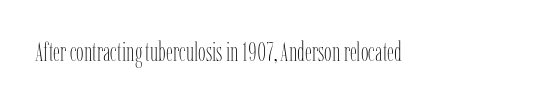
{"italic": "no", "bold": "no", "underline": "no", "letter_spacing": "normal", "letter_spacing_em": 0.0, "glyph_px": 27}
